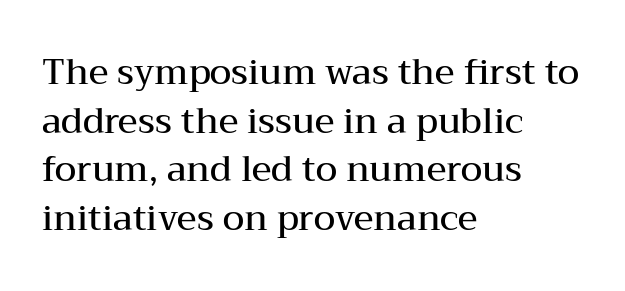
Q: Is the text bold? A: Semi-bold.
Q: Is the text italic (slanted)? A: No, it is upright.
Q: Is the typeface a serif or a sans-serif typeface? A: Serif.
Q: Is the text underlined? A: No.
Q: How is the paragraph aligned? A: Left-aligned.
Q: Is the spacing between letters normal or unusually wide? A: Normal.
Q: Is the spacing between lines tight, normal or loose? A: Normal.
Q: Width (condensed, normal, or wide)? A: Wide.
Q: Stroke contrast? A: Medium.
Q: x-height? A: Medium.
Q: Monospaced? A: No.
